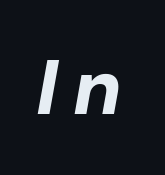
The image shows 78 px bold type, italic (leaning right); set not underlined; low stroke contrast and a medium x-height.
